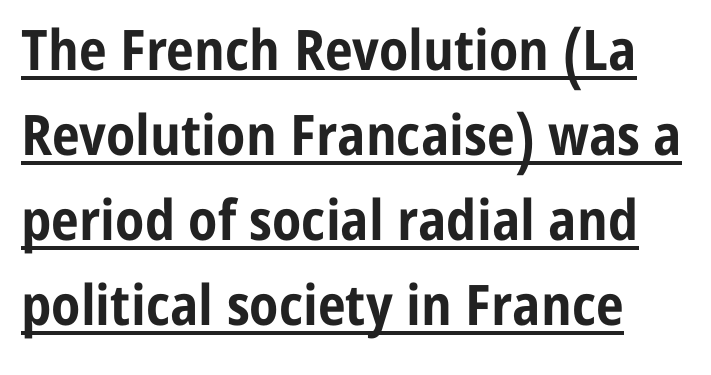
The image shows 56 px bold, condensed sans-serif type, upright; set normal line spacing (1.52x), normal letter spacing, underlined; low stroke contrast and a medium x-height.
